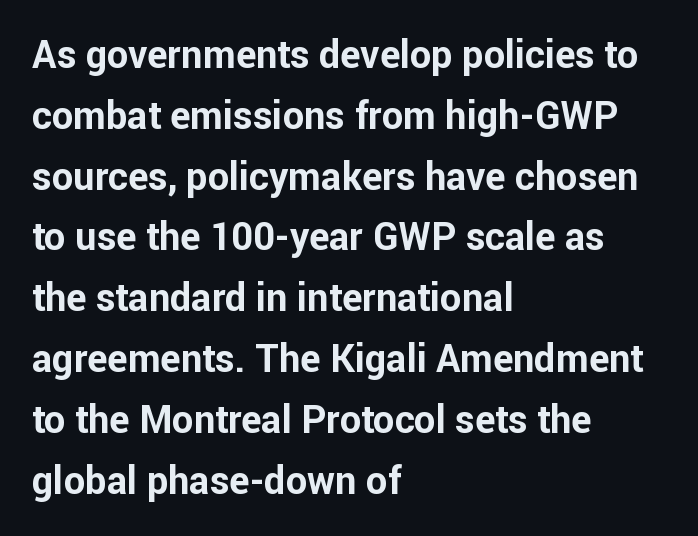
Q: Is the text bold? A: Yes.
Q: Is the text italic (slanted)? A: No, it is upright.
Q: Is the typeface a serif or a sans-serif typeface? A: Sans-serif.
Q: Is the text underlined? A: No.
Q: How is the paragraph aligned? A: Left-aligned.
Q: Is the spacing between letters normal or unusually wide? A: Normal.
Q: Is the spacing between lines tight, normal or loose? A: Normal.
Q: Width (condensed, normal, or wide)? A: Normal.
Q: Stroke contrast? A: Low.
Q: x-height? A: Medium.
Q: Monospaced? A: No.
